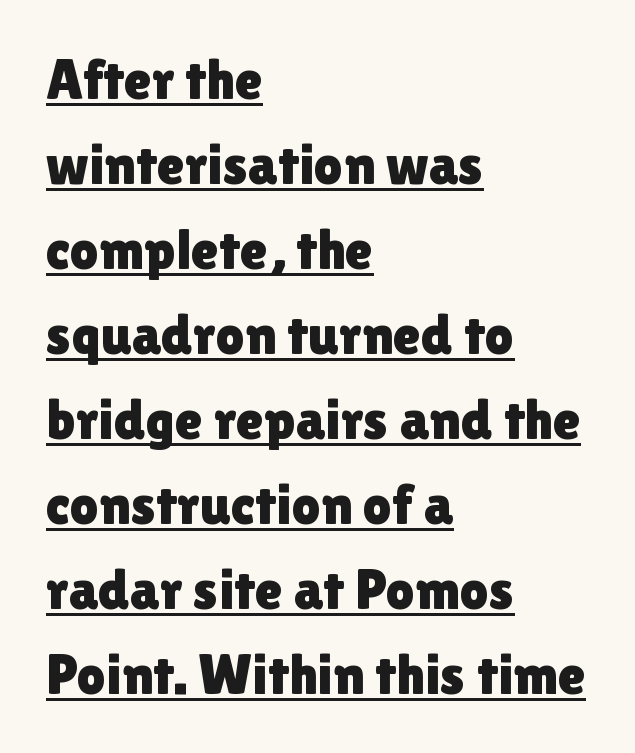
Words appear dense and cohesive because spacing is normal. Compared with typical paragraphs, the rows here are spaced about the same. Quick note: underline on. Posture: vertical. No feet cap the strokes, marking this as sans-serif type. In CSS terms this would be text-align: left.
